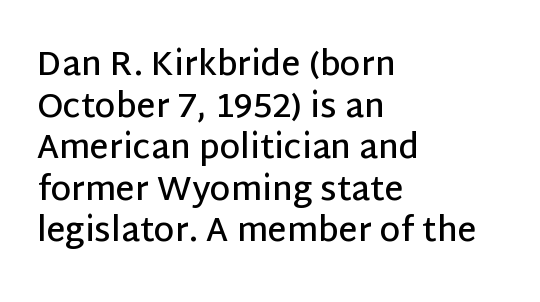
The image shows 33 px semibold sans-serif type, upright; set left-aligned, normal line spacing (1.26x), normal letter spacing, not underlined; low stroke contrast and a large x-height.
